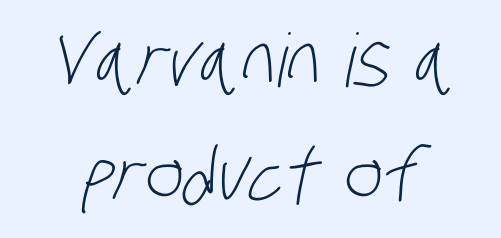
Q: Is the text bold? A: No.
Q: Is the typeface a serif or a sans-serif typeface? A: Sans-serif.
Q: Is the text underlined? A: No.
Q: Is the spacing between letters normal or unusually wide? A: Normal.
Q: Is the spacing between lines tight, normal or loose? A: Normal.
Q: Width (condensed, normal, or wide)? A: Condensed.
Q: Stroke contrast? A: Low.
Q: x-height? A: Large.
Q: Monospaced? A: No.
